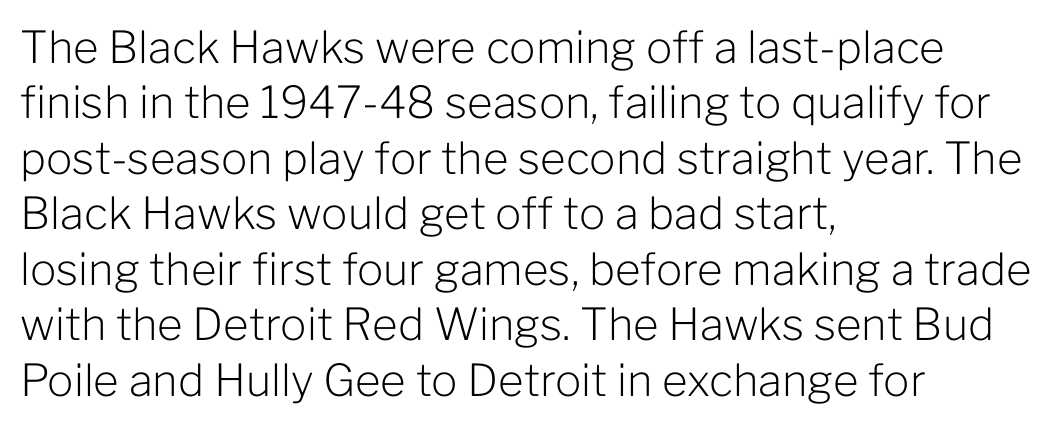
The image shows 44 px light sans-serif type, upright; set left-aligned, normal line spacing (1.26x), normal letter spacing, not underlined; low stroke contrast and a medium x-height.
